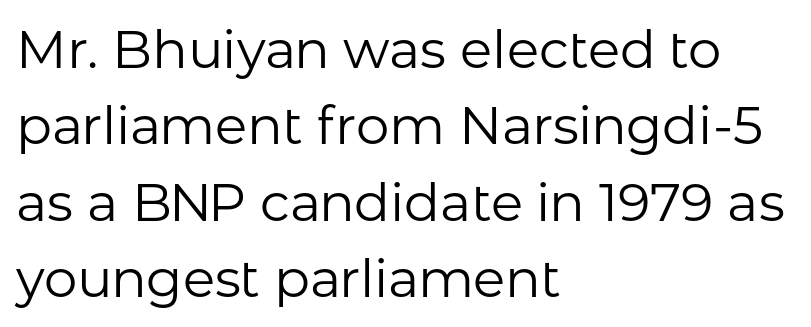
Whoever set this chose a conventional vertical rhythm. The space directly below the letters is spotless. What stands out about the letter spacing? Nothing — it is the standard amount. This sample has the flowing, uneven cadence of proportional lettering. These glyphs show unthickened strokes, regular width or finer.
